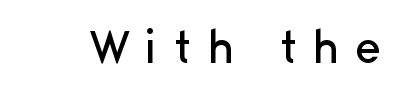
Q: Is the text italic (slanted)? A: No, it is upright.
Q: Is the typeface a serif or a sans-serif typeface? A: Sans-serif.
Q: Is the text underlined? A: No.
Q: Is the spacing between letters normal or unusually wide? A: Unusually wide.
Q: Width (condensed, normal, or wide)? A: Normal.
Q: Stroke contrast? A: Low.
Q: x-height? A: Medium.
Q: Monospaced? A: No.
